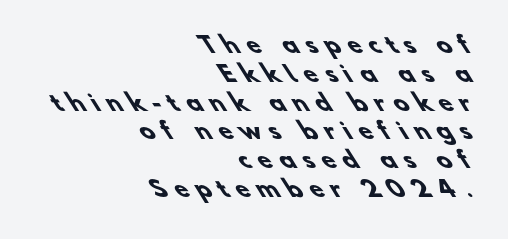
{"bold": "yes", "underline": "no", "align": "right", "line_spacing": "normal", "line_spacing_ratio": 1.31, "letter_spacing": "wide", "letter_spacing_em": 0.36, "glyph_px": 22}
